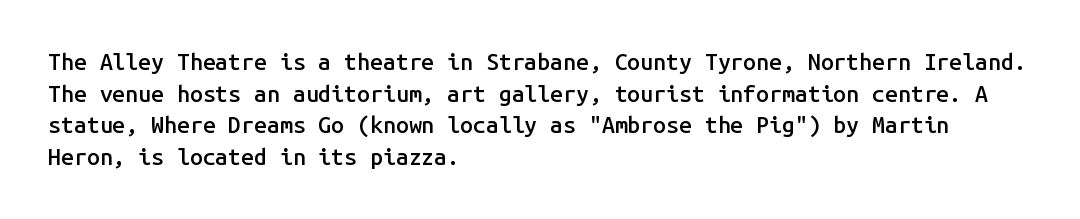
The image shows 23 px text type, upright; set left-aligned, normal line spacing (1.37x), normal letter spacing, not underlined.
